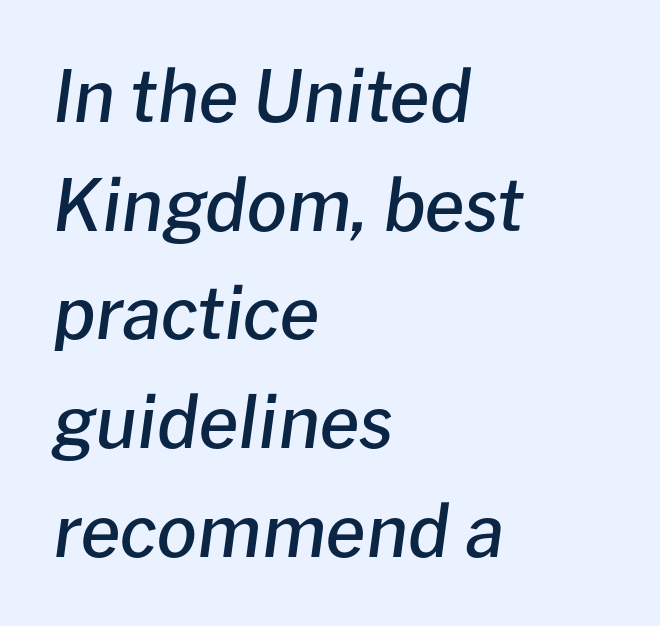
Caption: standard tracking, unaltered. The text carries the slant typical of an italic or oblique font. How would I describe the line gaps? Plain and ordinary. Descender tails drop into unmarked territory. This rendering uses left alignment, leaving the right contour irregular.
